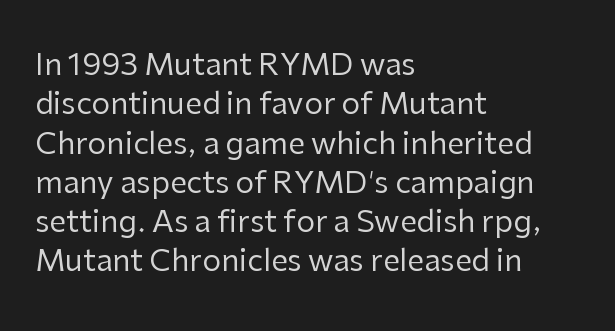
Q: Is the text bold? A: No.
Q: Is the text italic (slanted)? A: No, it is upright.
Q: Is the typeface a serif or a sans-serif typeface? A: Sans-serif.
Q: Is the text underlined? A: No.
Q: How is the paragraph aligned? A: Left-aligned.
Q: Is the spacing between letters normal or unusually wide? A: Normal.
Q: Is the spacing between lines tight, normal or loose? A: Normal.
Q: Width (condensed, normal, or wide)? A: Normal.
Q: Stroke contrast? A: Low.
Q: x-height? A: Medium.
Q: Monospaced? A: No.
